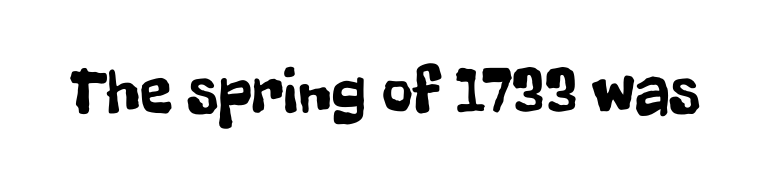
In terms of letterspacing, this is plain default setting. A typesetter would label this face a sans. These lines are rendered in a variable-pitch font. Rule under the text: the space is simply empty.
